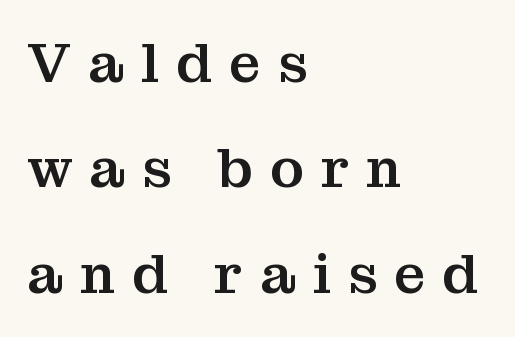
Q: Is the text italic (slanted)? A: No, it is upright.
Q: Is the typeface a serif or a sans-serif typeface? A: Serif.
Q: Is the text underlined? A: No.
Q: How is the paragraph aligned? A: Left-aligned.
Q: Is the spacing between letters normal or unusually wide? A: Unusually wide.
Q: Width (condensed, normal, or wide)? A: Normal.
Q: Stroke contrast? A: Medium.
Q: x-height? A: Medium.
Q: Monospaced? A: No.
